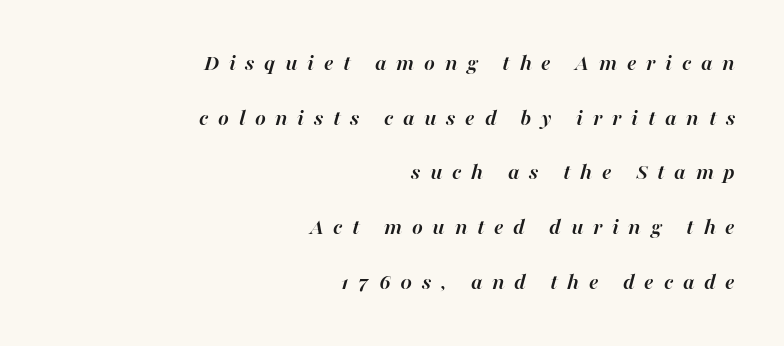
Q: Is the text bold? A: Yes.
Q: Is the text italic (slanted)? A: Yes, it leans right by about 16 degrees.
Q: Is the text underlined? A: No.
Q: How is the paragraph aligned? A: Right-aligned.
Q: Is the spacing between letters normal or unusually wide? A: Unusually wide.
Q: Is the spacing between lines tight, normal or loose? A: Loose.
